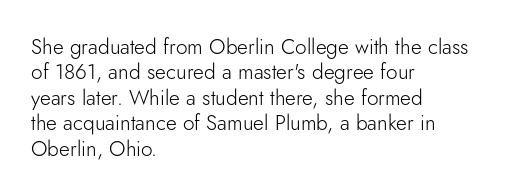
Q: Is the text bold? A: No.
Q: Is the text italic (slanted)? A: No, it is upright.
Q: Is the text underlined? A: No.
Q: How is the paragraph aligned? A: Left-aligned.
Q: Is the spacing between letters normal or unusually wide? A: Normal.
